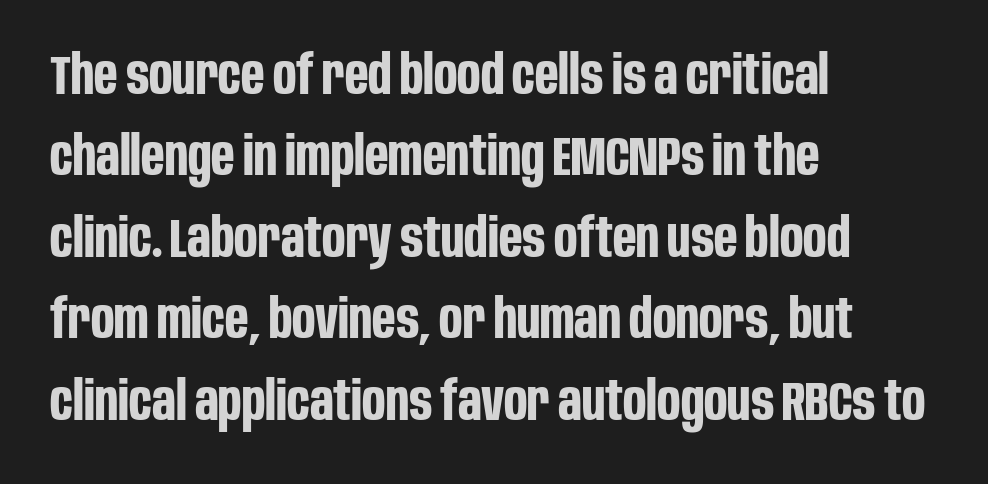
{"serif": "no", "italic": "no", "bold": "yes", "weight": "bold", "width": "condensed", "stroke_contrast": "low", "x_height": "large", "monospaced": "no", "underline": "no", "align": "left", "line_spacing": "normal", "line_spacing_ratio": 1.48, "letter_spacing": "normal", "letter_spacing_em": 0.0, "glyph_px": 55}
